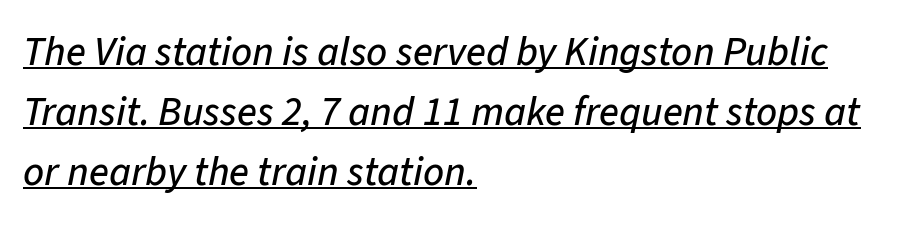
The image shows 41 px text type, italic (leaning right); set left-aligned, normal line spacing (1.46x), normal letter spacing, underlined; low stroke contrast and a medium x-height.
